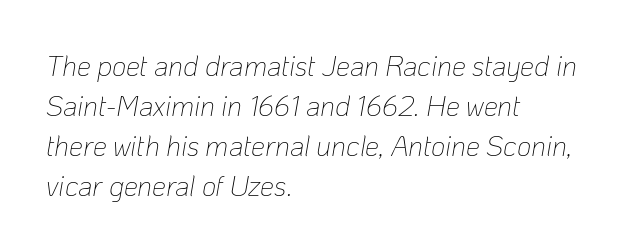
Q: Is the text bold? A: No.
Q: Is the text italic (slanted)? A: Yes, it leans right by about 10 degrees.
Q: Is the text underlined? A: No.
Q: How is the paragraph aligned? A: Left-aligned.
Q: Is the spacing between letters normal or unusually wide? A: Normal.
Q: Is the spacing between lines tight, normal or loose? A: Normal.
Q: Width (condensed, normal, or wide)? A: Normal.
Q: Stroke contrast? A: Low.
Q: x-height? A: Medium.
Q: Monospaced? A: No.
